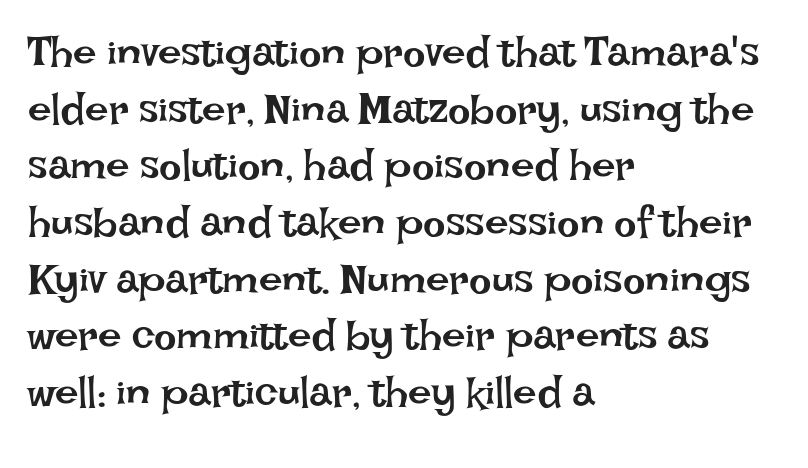
Q: Is the text bold? A: No.
Q: Is the text italic (slanted)? A: No, it is upright.
Q: Is the text underlined? A: No.
Q: How is the paragraph aligned? A: Left-aligned.
Q: Is the spacing between letters normal or unusually wide? A: Normal.
Q: Is the spacing between lines tight, normal or loose? A: Normal.
Q: Width (condensed, normal, or wide)? A: Normal.
Q: Stroke contrast? A: Low.
Q: x-height? A: Large.
Q: Monospaced? A: No.
